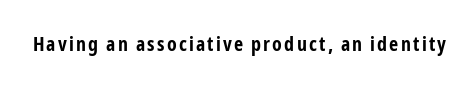
The image shows 20 px bold type, upright; set not underlined.
